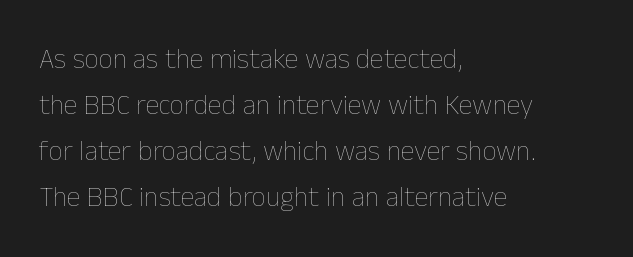
The image shows 28 px thin type, upright; set left-aligned, normal line spacing (1.64x), normal letter spacing, not underlined; low stroke contrast and a medium x-height.
